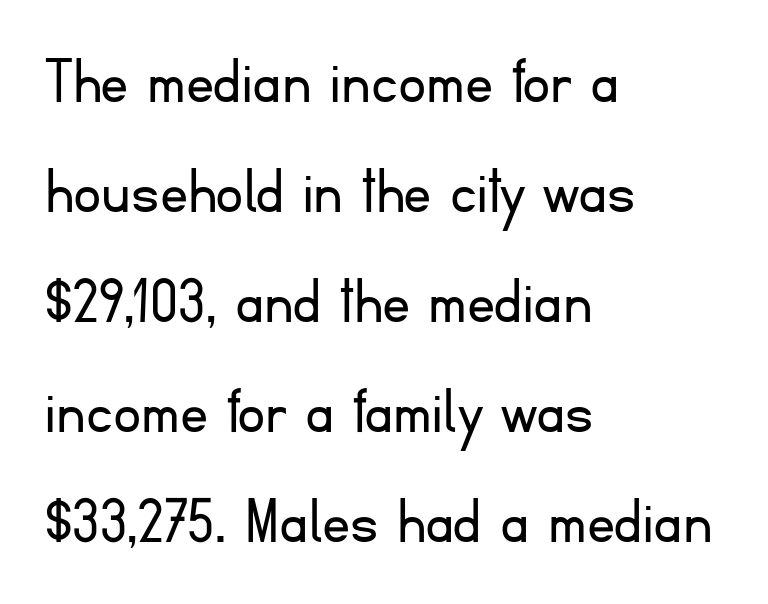
The image shows 70 px light sans-serif type, upright; set left-aligned, normal line spacing (1.57x), normal letter spacing, not underlined; low stroke contrast and a small x-height.
